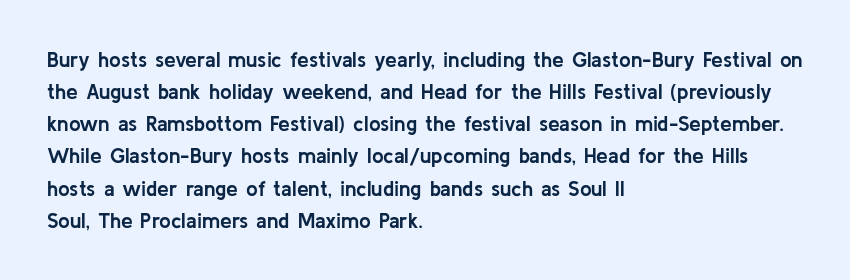
Q: Is the text bold? A: Yes.
Q: Is the text italic (slanted)? A: No, it is upright.
Q: Is the text underlined? A: No.
Q: How is the paragraph aligned? A: Left-aligned.
Q: Is the spacing between letters normal or unusually wide? A: Normal.
Q: Is the spacing between lines tight, normal or loose? A: Normal.
